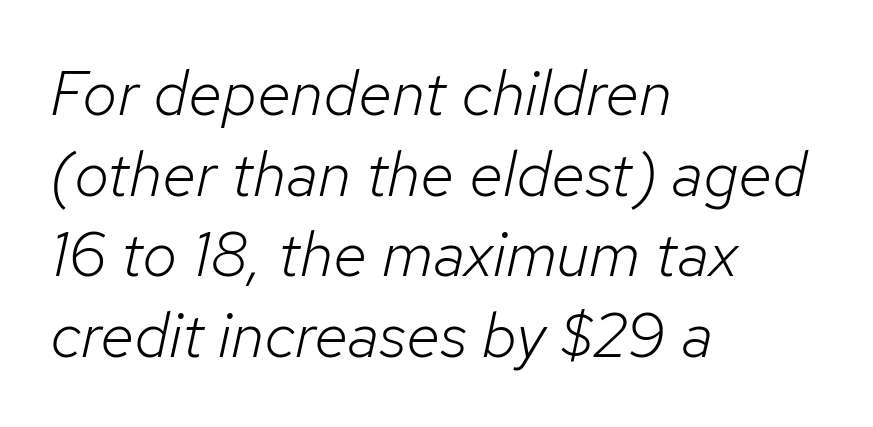
The image shows 63 px light type, italic (leaning right); set left-aligned, normal line spacing (1.28x), normal letter spacing, not underlined; low stroke contrast and a medium x-height.
